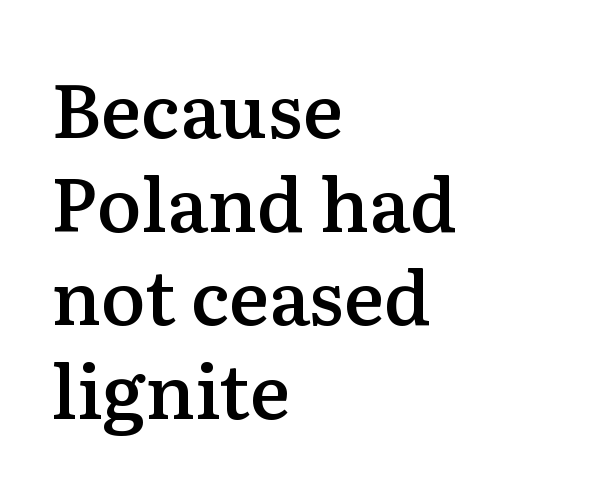
The image shows 75 px semibold serif type, upright; set left-aligned, normal line spacing (1.25x), normal letter spacing, not underlined; medium stroke contrast and a medium x-height.
